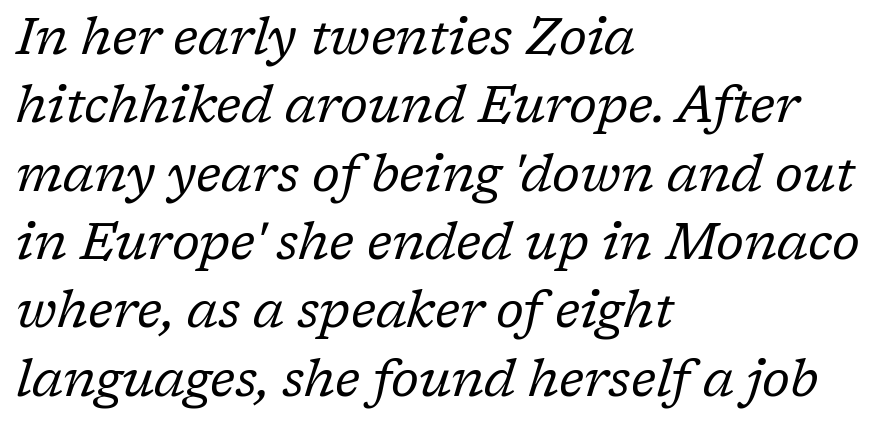
How are the letters spaced? Ordinarily, with no added tracking. Interline gaps are of average width in this sample. A bare baseline throughout the passage. Proportional: the letters do not fall into vertical columns. Slanted lettering throughout. A serif font was chosen for this passage.
